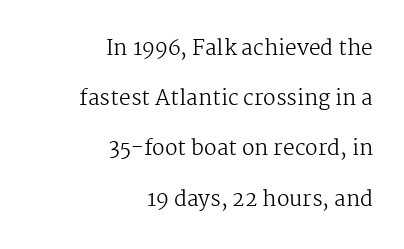
These lines stack with their right ends in a neat column. This sample uses plain, unmodified letter spacing. Descender tails drop into unmarked territory. No extra ink here — the face is not bold. Leading: increased. Does the lettering tilt? It doesn't — this is upright.
